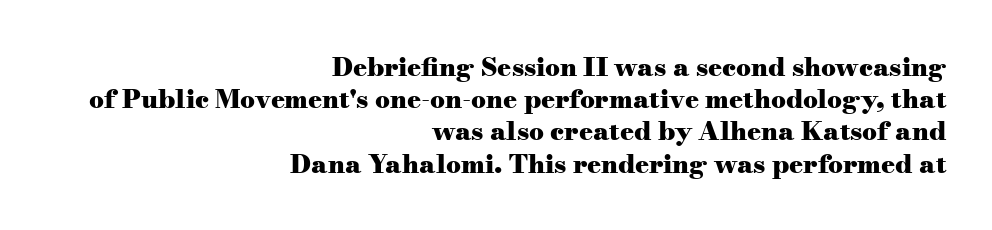
Italic? Not at all — the glyphs are vertical. Type without underlining. Notice how the passage keeps a crisp vertical edge on the right only. Here the glyphs are tracked normally, forming tight word shapes. Weight check: bold — yes, fully.
